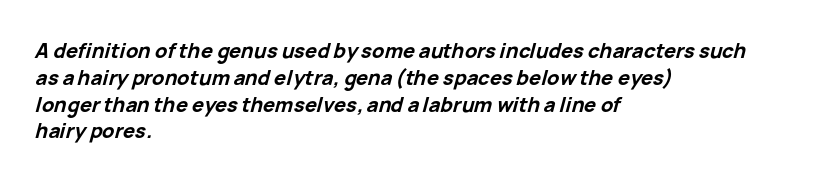
Clear beneath every line of the passage. Tracking value appears to be zero — textbook default spacing. The rows are spaced the way most documents space them. These lines are set flush left with a ragged right edge. The axis of the letterforms is tilted away from vertical.
